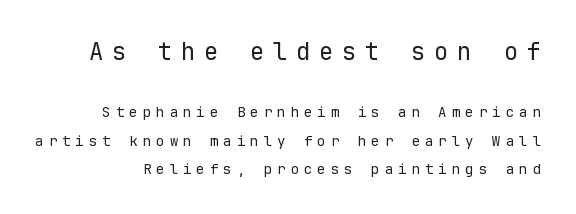
Q: Is the text bold? A: No.
Q: Is the text italic (slanted)? A: No, it is upright.
Q: Is the text underlined? A: No.
Q: Is the spacing between letters normal or unusually wide? A: Unusually wide.
Q: Is the spacing between lines tight, normal or loose? A: Loose.
Q: Which block of text is set in a larger size, the first (top) or the second (bottom)? A: The first (top) one.
